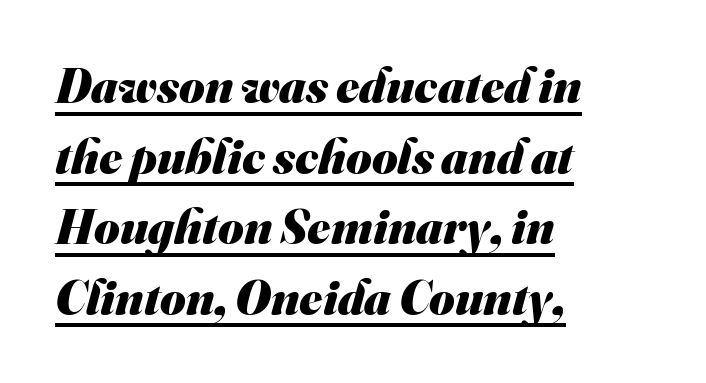
{"serif": "no", "bold": "yes", "weight": "heavy", "width": "normal", "stroke_contrast": "medium", "x_height": "small", "monospaced": "no", "underline": "yes", "align": "left", "line_spacing": "normal", "line_spacing_ratio": 1.44, "letter_spacing": "normal", "letter_spacing_em": 0.0, "glyph_px": 49}
